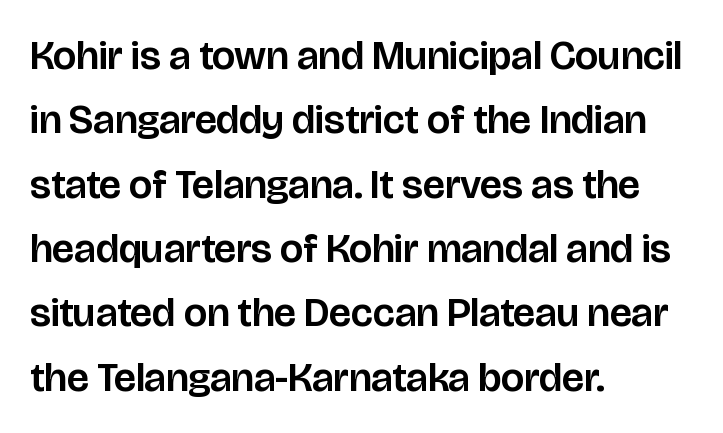
{"serif": "no", "italic": "no", "width": "normal", "stroke_contrast": "low", "x_height": "large", "monospaced": "no", "underline": "no", "align": "left", "line_spacing": "normal", "line_spacing_ratio": 1.57, "letter_spacing": "normal", "letter_spacing_em": 0.0, "glyph_px": 41}
